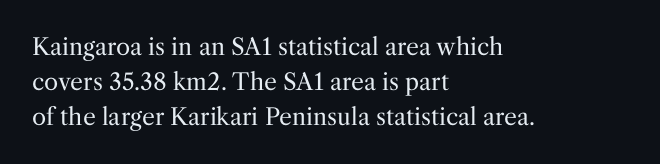
Q: Is the text bold? A: No.
Q: Is the text italic (slanted)? A: No, it is upright.
Q: Is the text underlined? A: No.
Q: How is the paragraph aligned? A: Left-aligned.
Q: Is the spacing between letters normal or unusually wide? A: Normal.
Q: Is the spacing between lines tight, normal or loose? A: Normal.
